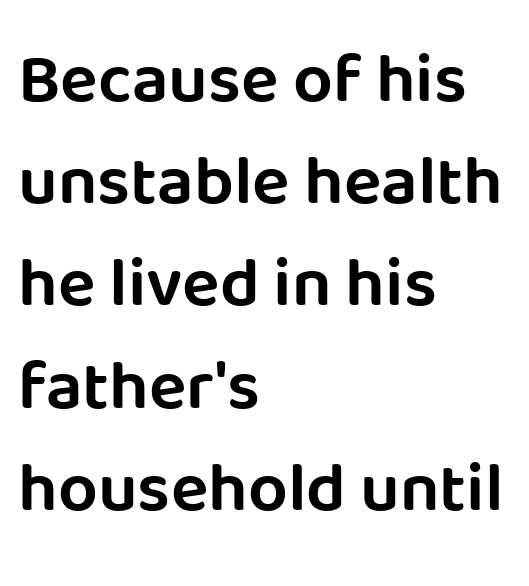
The image shows 70 px sans-serif type, upright; set left-aligned, normal line spacing (1.46x), normal letter spacing, not underlined; low stroke contrast and a large x-height.
